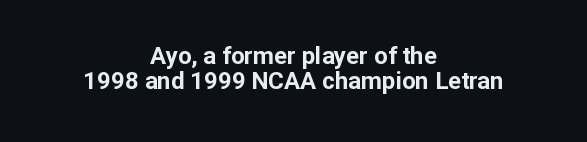
Whoever set this chose condensed vertical rhythm over breathing room. The font's upright variant was chosen for this text. The string is rendered with underlining switched off. In terms of letterspacing, this is plain default setting. As a designer I'd log this as weight 700, bold. Line starts and ends both wander, symmetrically.
